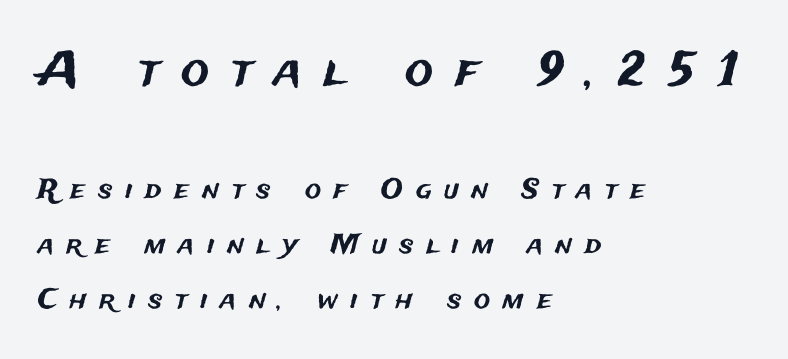
A student would call this left alignment; a typographer would say flush left, rag right. The tracking reads as deliberately expanded to a designer's eye. Are there feet on the stems? There aren't — it's a sans. Proportional: the letters do not fall into vertical columns. In this sample the first text group is rendered at the bigger scale.
